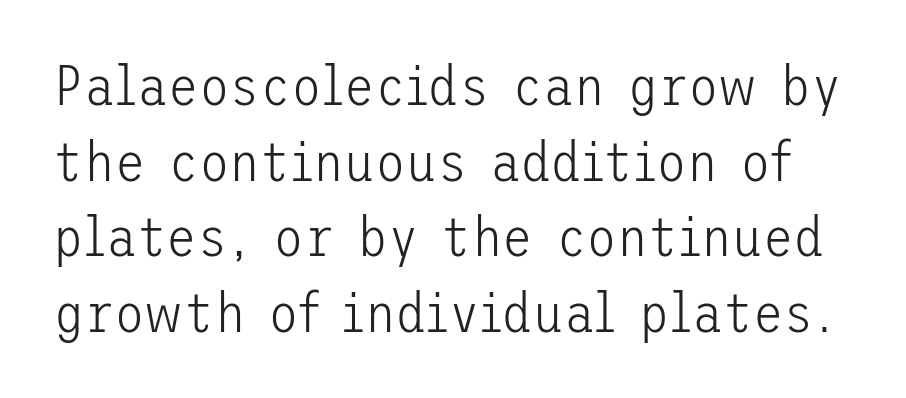
{"serif": "no", "italic": "no", "bold": "no", "weight": "light", "width": "normal", "stroke_contrast": "low", "x_height": "medium", "underline": "no", "line_spacing": "normal", "line_spacing_ratio": 1.35, "letter_spacing": "normal", "letter_spacing_em": 0.0, "glyph_px": 56}
